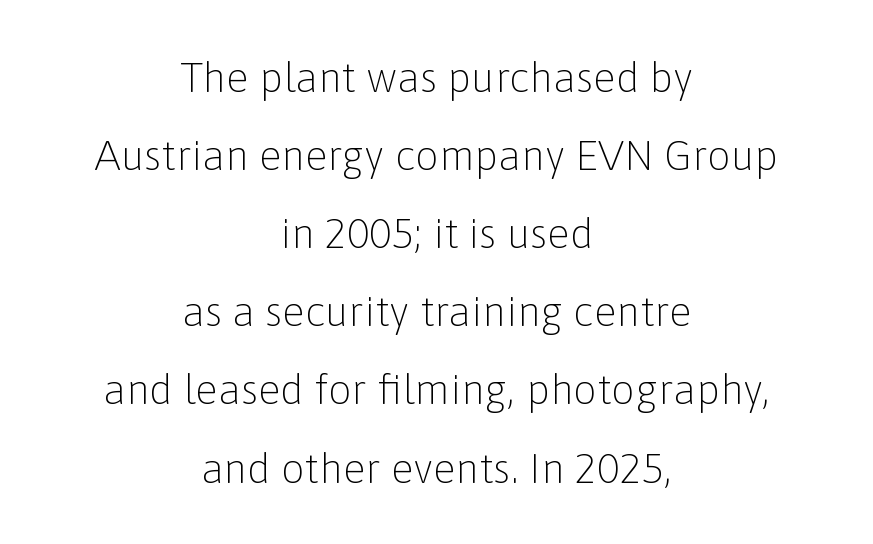
Q: Is the text bold? A: No.
Q: Is the text italic (slanted)? A: No, it is upright.
Q: Is the typeface a serif or a sans-serif typeface? A: Sans-serif.
Q: Is the text underlined? A: No.
Q: How is the paragraph aligned? A: Centered.
Q: Is the spacing between letters normal or unusually wide? A: Normal.
Q: Width (condensed, normal, or wide)? A: Normal.
Q: Stroke contrast? A: Low.
Q: x-height? A: Medium.
Q: Monospaced? A: No.
